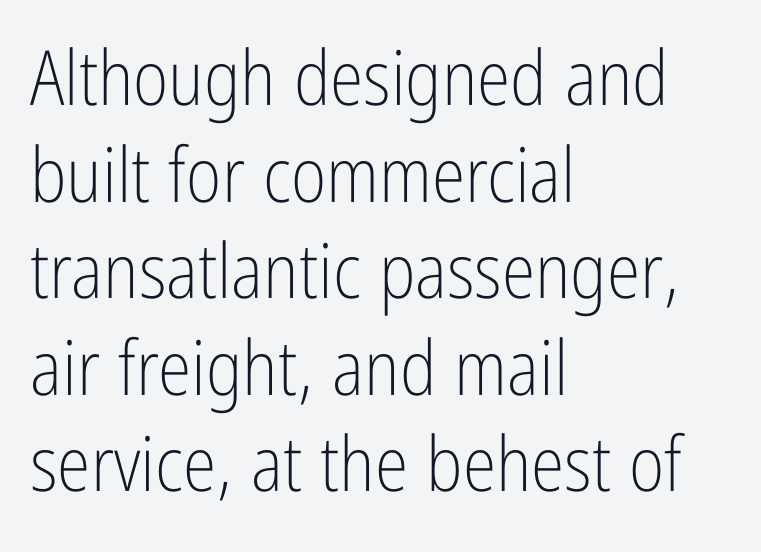
{"serif": "no", "italic": "no", "bold": "no", "weight": "light", "width": "condensed", "stroke_contrast": "low", "x_height": "medium", "monospaced": "no", "underline": "no", "align": "left", "line_spacing": "normal", "line_spacing_ratio": 1.27, "letter_spacing": "normal", "letter_spacing_em": 0.0, "glyph_px": 76}
